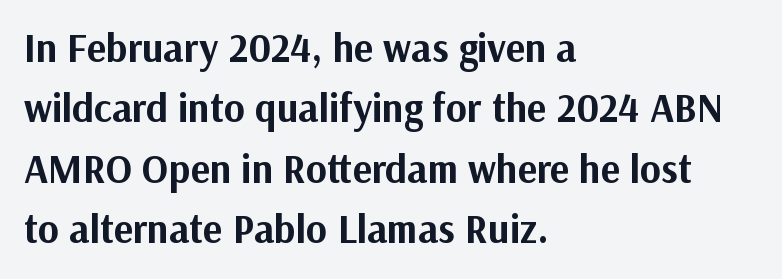
Anything drawn beneath the words? Only blank space. The font's upright variant was chosen for this text. Spacing verdict: proportional, widths tailored to each character. These lines are composed in type without serifs.
